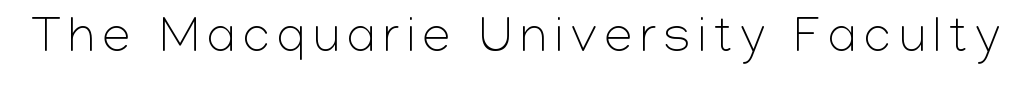
Q: Is the text bold? A: No.
Q: Is the text italic (slanted)? A: No, it is upright.
Q: Is the typeface a serif or a sans-serif typeface? A: Sans-serif.
Q: Is the text underlined? A: No.
Q: Width (condensed, normal, or wide)? A: Normal.
Q: Stroke contrast? A: Low.
Q: x-height? A: Medium.
Q: Monospaced? A: No.
